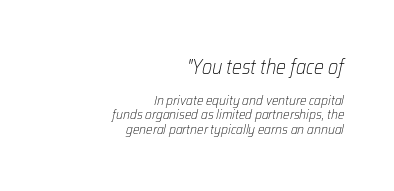
Horizontally, the lines are justified to the trailing edge only. Just letters on the line, the space beneath them empty. The typography opts for an oblique posture over an upright one. Each stroke keeps to a modest, everyday thickness or less. Here the first block reads like a headline and the second like body copy.
